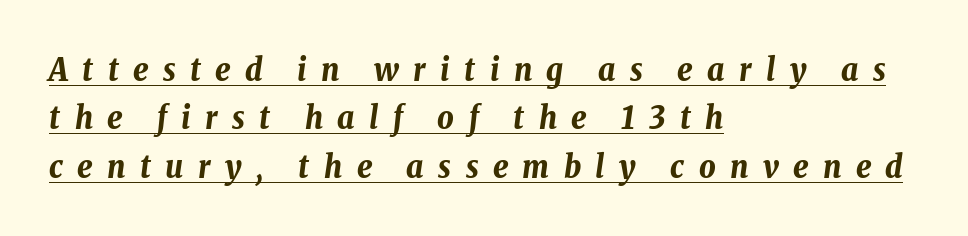
Letter spacing: wide. Typesetter's note: full bold, strokes at maximum text heaviness. Is this a fixed-width face? No — the glyphs have proportional, varying widths. Honestly, the row spacing looks completely unremarkable. Every row of glyphs begins at an identical x-position on the left.
